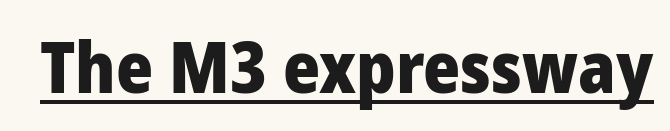
Q: Is the text bold? A: Yes.
Q: Is the text italic (slanted)? A: No, it is upright.
Q: Is the typeface a serif or a sans-serif typeface? A: Sans-serif.
Q: Is the text underlined? A: Yes.
Q: Is the spacing between letters normal or unusually wide? A: Normal.
Q: Width (condensed, normal, or wide)? A: Normal.
Q: Stroke contrast? A: Low.
Q: x-height? A: Medium.
Q: Monospaced? A: No.
